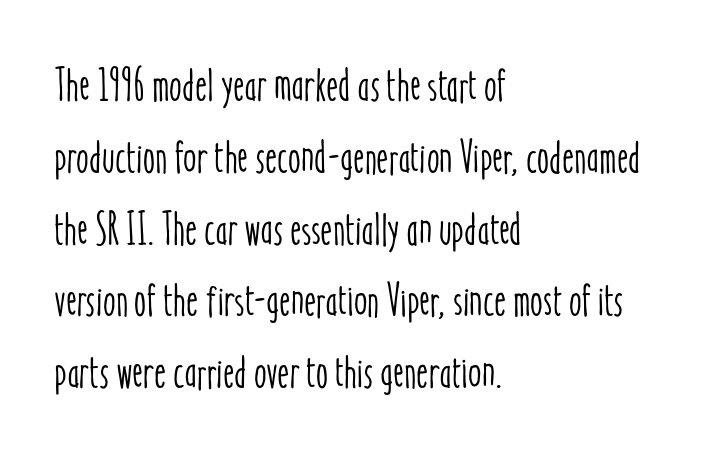
Q: Is the text italic (slanted)? A: No, it is upright.
Q: Is the text underlined? A: No.
Q: How is the paragraph aligned? A: Left-aligned.
Q: Is the spacing between letters normal or unusually wide? A: Normal.
Q: Is the spacing between lines tight, normal or loose? A: Normal.
Q: Width (condensed, normal, or wide)? A: Condensed.
Q: Stroke contrast? A: Low.
Q: x-height? A: Medium.
Q: Monospaced? A: No.
